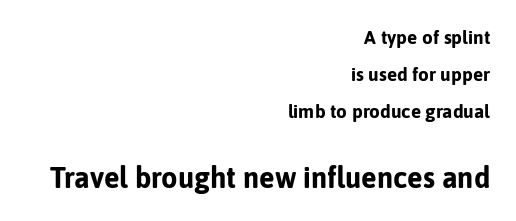
Q: Is the text bold? A: Yes.
Q: Is the text italic (slanted)? A: No, it is upright.
Q: Is the typeface a serif or a sans-serif typeface? A: Sans-serif.
Q: Is the text underlined? A: No.
Q: How is the paragraph aligned? A: Right-aligned.
Q: Is the spacing between letters normal or unusually wide? A: Normal.
Q: Is the spacing between lines tight, normal or loose? A: Loose.
Q: Which block of text is set in a larger size, the first (top) or the second (bottom)? A: The second (bottom) one.
Q: Width (condensed, normal, or wide)? A: Normal.
Q: Stroke contrast? A: Low.
Q: x-height? A: Medium.
Q: Monospaced? A: No.
